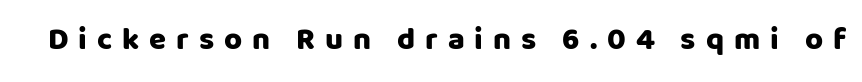
Q: Is the text italic (slanted)? A: No, it is upright.
Q: Is the typeface a serif or a sans-serif typeface? A: Sans-serif.
Q: Is the text underlined? A: No.
Q: Is the spacing between letters normal or unusually wide? A: Unusually wide.
Q: Width (condensed, normal, or wide)? A: Normal.
Q: Stroke contrast? A: Low.
Q: x-height? A: Large.
Q: Monospaced? A: No.
